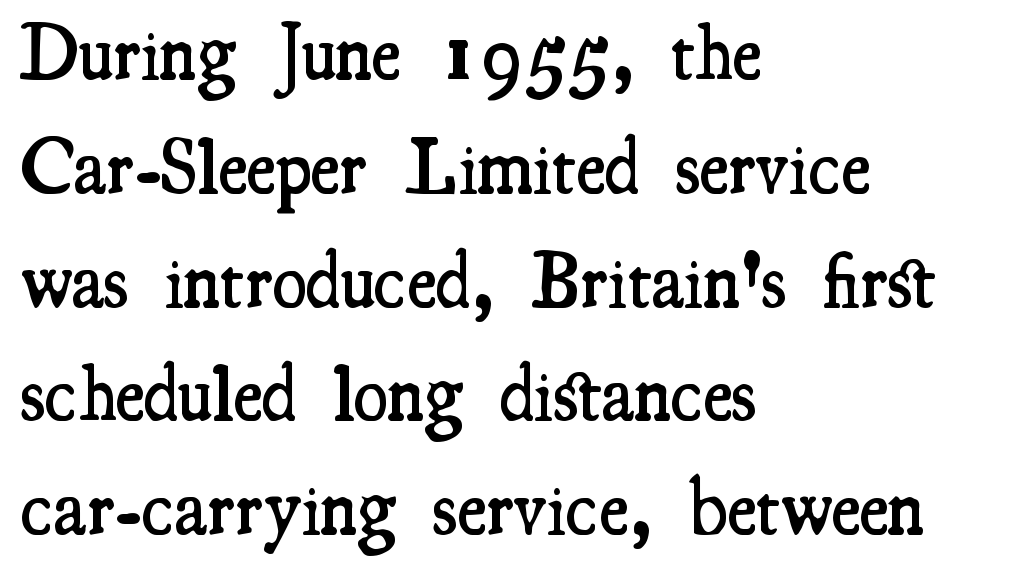
Q: Is the text bold? A: Semi-bold.
Q: Is the text italic (slanted)? A: No, it is upright.
Q: Is the typeface a serif or a sans-serif typeface? A: Serif.
Q: Is the text underlined? A: No.
Q: How is the paragraph aligned? A: Left-aligned.
Q: Is the spacing between letters normal or unusually wide? A: Normal.
Q: Is the spacing between lines tight, normal or loose? A: Normal.
Q: Width (condensed, normal, or wide)? A: Condensed.
Q: Stroke contrast? A: Medium.
Q: x-height? A: Small.
Q: Monospaced? A: No.
